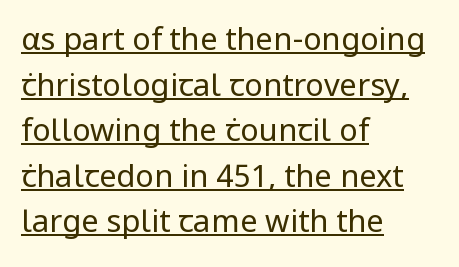
Vertical strokes here are truly vertical. Interline gaps are of average width in this sample. The words here are underlined. The lines in this sample share a left origin and differ only in where they stop. Observe the ordinary spacing: letters are neighbours, not strangers. The face used here is proportionally spaced, like ordinary book or web type.
